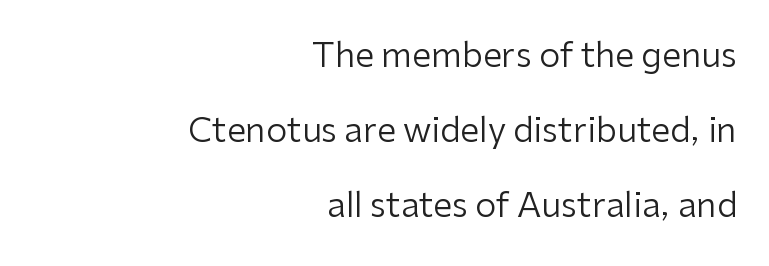
{"serif": "no", "italic": "no", "bold": "no", "weight": "regular", "width": "normal", "stroke_contrast": "low", "x_height": "medium", "monospaced": "no", "underline": "no", "align": "right", "line_spacing": "loose", "line_spacing_ratio": 2.2, "letter_spacing": "normal", "letter_spacing_em": 0.0, "glyph_px": 34}
